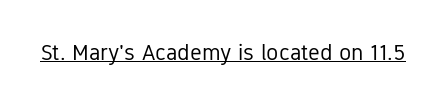
{"italic": "no", "bold": "no", "underline": "yes", "letter_spacing": "normal", "letter_spacing_em": 0.0, "glyph_px": 23}
